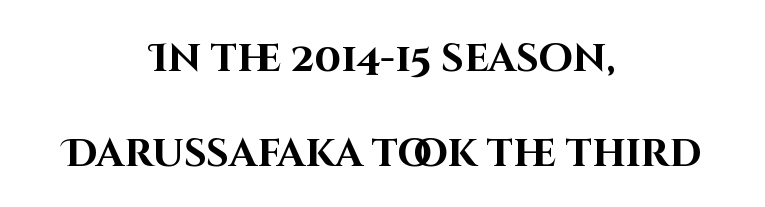
Q: Is the text bold? A: Yes.
Q: Is the text italic (slanted)? A: No, it is upright.
Q: Is the typeface a serif or a sans-serif typeface? A: Sans-serif.
Q: Is the text underlined? A: No.
Q: How is the paragraph aligned? A: Centered.
Q: Is the spacing between letters normal or unusually wide? A: Normal.
Q: Is the spacing between lines tight, normal or loose? A: Loose.
Q: Width (condensed, normal, or wide)? A: Normal.
Q: Stroke contrast? A: High.
Q: x-height? A: Large.
Q: Monospaced? A: No.
